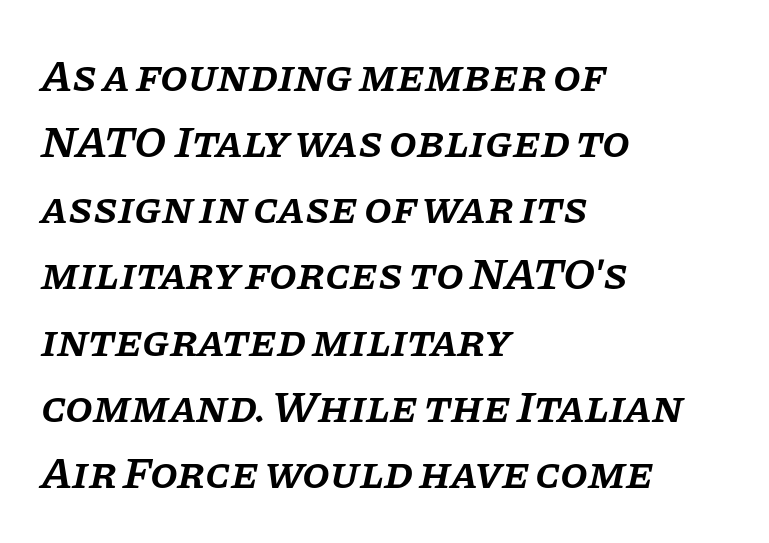
Classification — serif. Typesetter's note: demi weight, one step under bold. If you measured baseline to baseline, you'd find a middling distance. The passage shown is typed in a proportional face where columns would drift. This sample uses plain, unmodified letter spacing.
